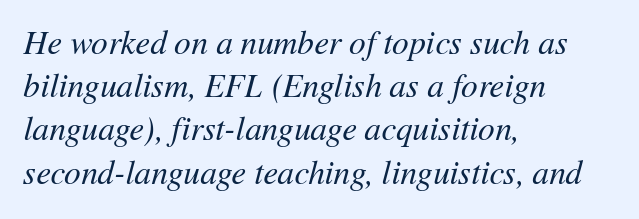
Words appear dense and cohesive because spacing is normal. This rendering uses left alignment, leaving the right contour irregular. The space directly below the letters is spotless. In terms of posture, this sample is oblique. Reading down the column, the eye jumps a familiar distance to each next line. The face used here is proportionally spaced, like ordinary book or web type.
